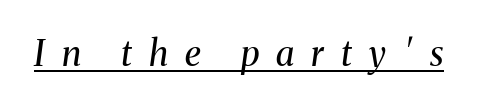
Heft: none added — not bold. Character widths vary here, with narrow letters taking less room than wide ones. The specimen includes a rule beneath the text block's lines. In terms of letterspacing, this is a distinctly airy, spread setting. Posture: slanted. The font family rendered here belongs to the serif group.
